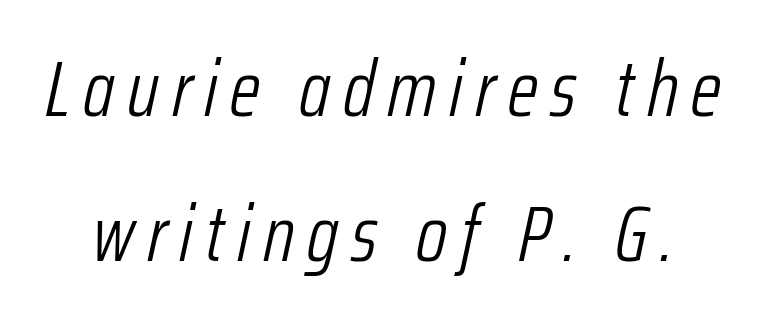
{"italic": "yes", "lean": "right", "slant_degrees": 12, "bold": "no", "weight": "light", "width": "condensed", "stroke_contrast": "low", "x_height": "medium", "monospaced": "no", "underline": "no", "line_spacing_ratio": 1.84, "glyph_px": 79}
